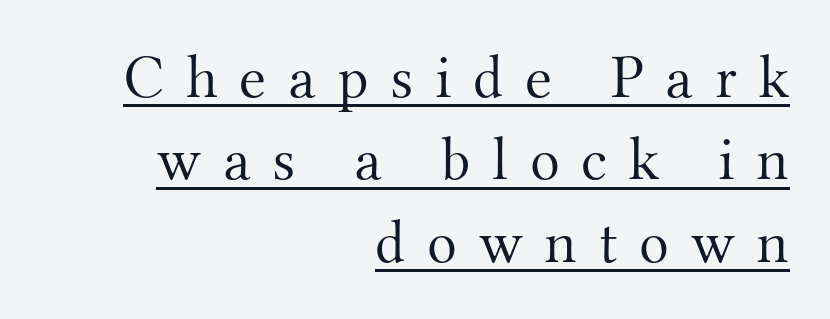
The image shows 62 px light serif type, upright; set right-aligned, normal line spacing (1.33x), unusually wide letter spacing (+0.35 em), underlined; medium stroke contrast and a small x-height.
